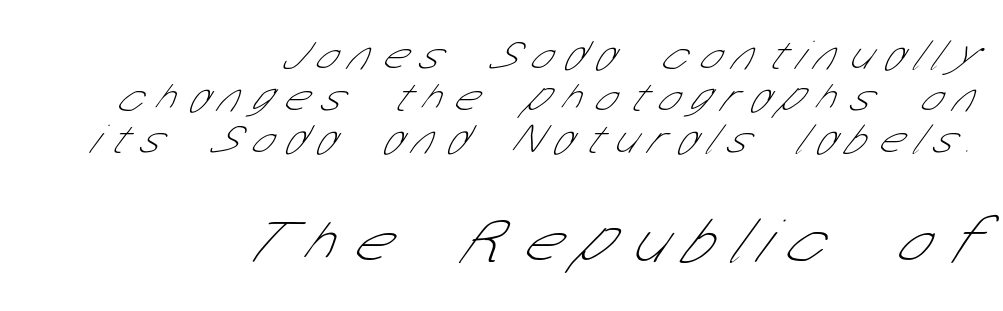
The image shows 63 px thin, condensed sans-serif type; set right-aligned, tight line spacing (1.0x), unusually wide letter spacing (+0.32 em), not underlined; the second (bottom) block is 1.5x larger; low stroke contrast and a medium x-height.
